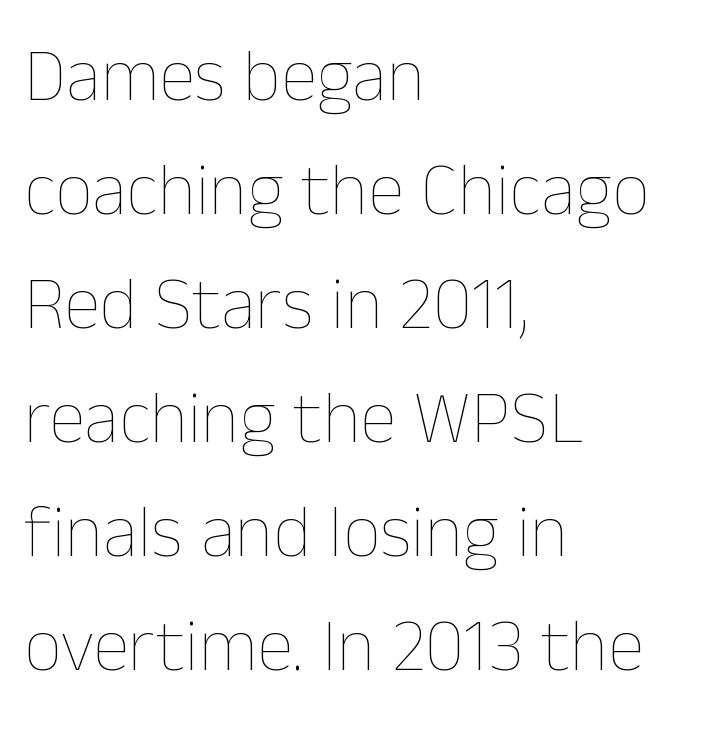
{"italic": "no", "bold": "no", "weight": "thin", "width": "normal", "stroke_contrast": "low", "x_height": "medium", "monospaced": "no", "underline": "no", "align": "left", "line_spacing": "normal", "line_spacing_ratio": 1.54, "letter_spacing": "normal", "letter_spacing_em": 0.0, "glyph_px": 74}
